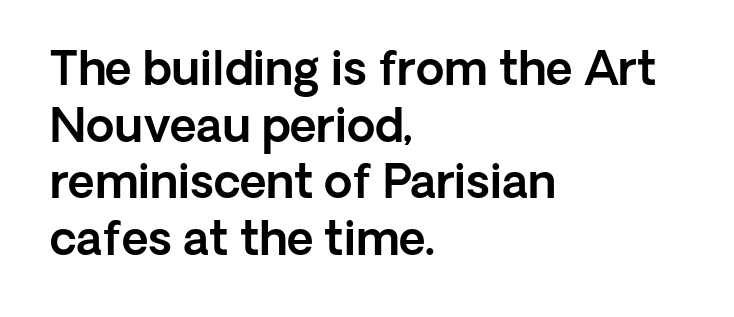
Q: Is the text italic (slanted)? A: No, it is upright.
Q: Is the typeface a serif or a sans-serif typeface? A: Sans-serif.
Q: Is the text underlined? A: No.
Q: How is the paragraph aligned? A: Left-aligned.
Q: Is the spacing between letters normal or unusually wide? A: Normal.
Q: Width (condensed, normal, or wide)? A: Normal.
Q: x-height? A: Medium.
Q: Monospaced? A: No.
